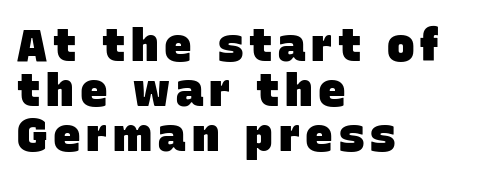
The words here are not underlined. Chunky letters — that's bold for sure. The characters display no serif detailing; their extremities are plain. All the whitespace from short lines collects on the right. The designer dialed line spacing down below the default.
